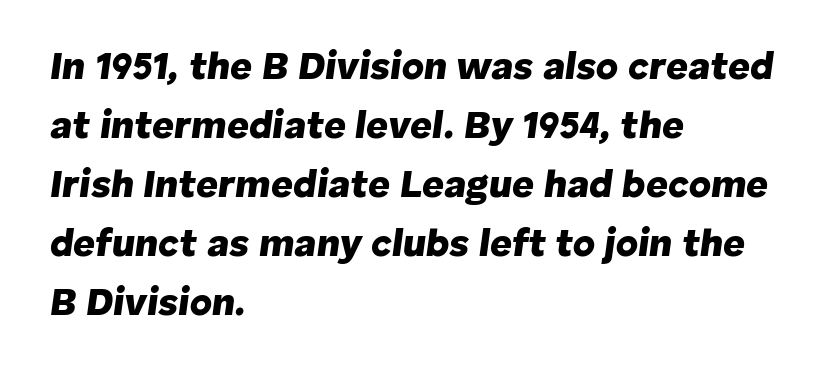
Q: Is the text bold? A: Yes.
Q: Is the text italic (slanted)? A: Yes, it leans right by about 8 degrees.
Q: Is the text underlined? A: No.
Q: How is the paragraph aligned? A: Left-aligned.
Q: Is the spacing between letters normal or unusually wide? A: Normal.
Q: Is the spacing between lines tight, normal or loose? A: Normal.
Q: Width (condensed, normal, or wide)? A: Normal.
Q: Stroke contrast? A: Low.
Q: x-height? A: Medium.
Q: Monospaced? A: No.
